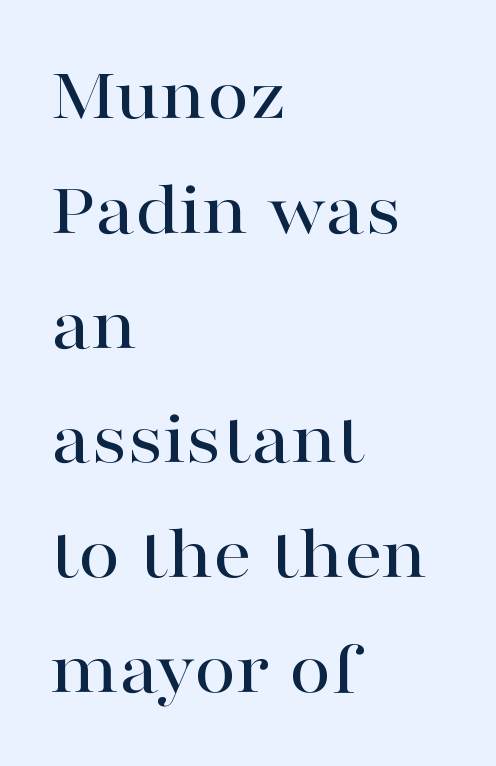
Q: Is the text italic (slanted)? A: No, it is upright.
Q: Is the typeface a serif or a sans-serif typeface? A: Serif.
Q: Is the text underlined? A: No.
Q: How is the paragraph aligned? A: Left-aligned.
Q: Is the spacing between letters normal or unusually wide? A: Normal.
Q: Is the spacing between lines tight, normal or loose? A: Normal.
Q: Width (condensed, normal, or wide)? A: Wide.
Q: Stroke contrast? A: High.
Q: x-height? A: Medium.
Q: Monospaced? A: No.
